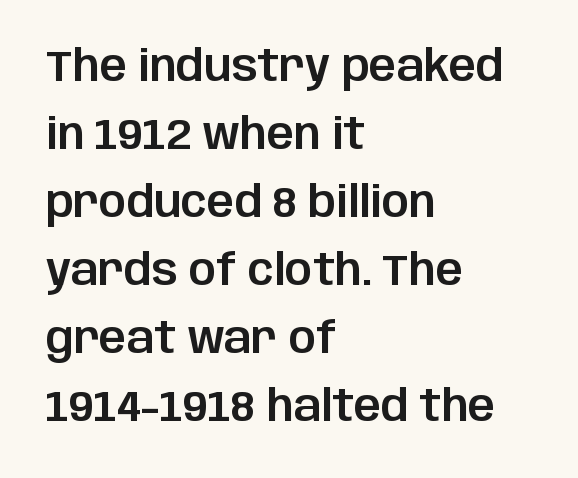
The image shows 43 px sans-serif type, upright; set left-aligned, normal line spacing (1.58x), normal letter spacing, not underlined; low stroke contrast and a large x-height.
